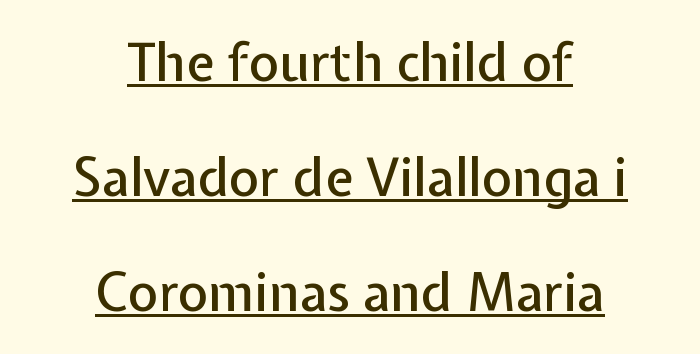
{"serif": "no", "italic": "no", "width": "normal", "stroke_contrast": "low", "x_height": "medium", "monospaced": "no", "underline": "yes", "align": "center", "line_spacing": "loose", "line_spacing_ratio": 2.21, "letter_spacing": "normal", "letter_spacing_em": 0.0, "glyph_px": 52}
